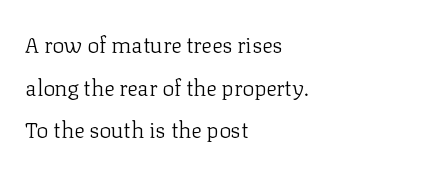
{"italic": "no", "bold": "no", "underline": "no", "align": "left", "line_spacing": "loose", "line_spacing_ratio": 1.94, "letter_spacing": "normal", "letter_spacing_em": 0.0, "glyph_px": 22}
